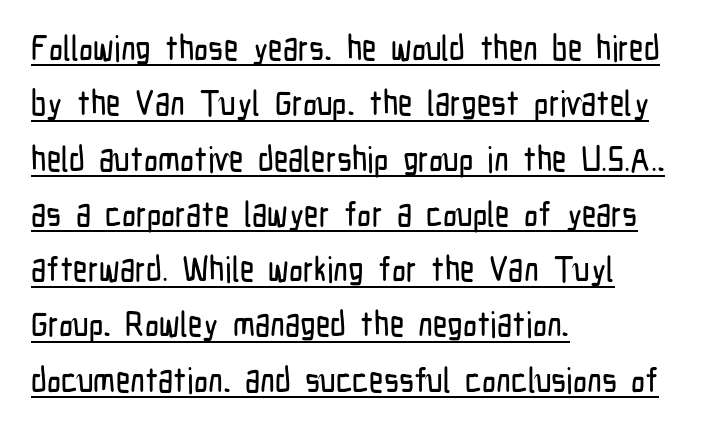
The image shows 35 px condensed sans-serif type, upright; set left-aligned, normal line spacing (1.58x), normal letter spacing, underlined; low stroke contrast and a medium x-height.
